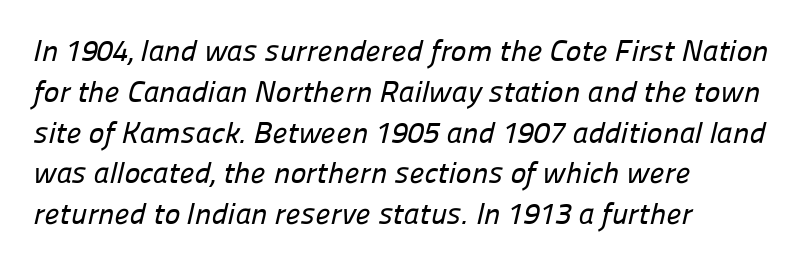
The passage shown has conventional tracking throughout. Bare-footed words on every line. Horizontally, the lines are justified to the leading edge only. Leading matches the norm, producing a regular column. The rendering uses natural spacing where letterforms have individual widths. The face used here is a sans, in the tradition of grotesques and geometrics.
